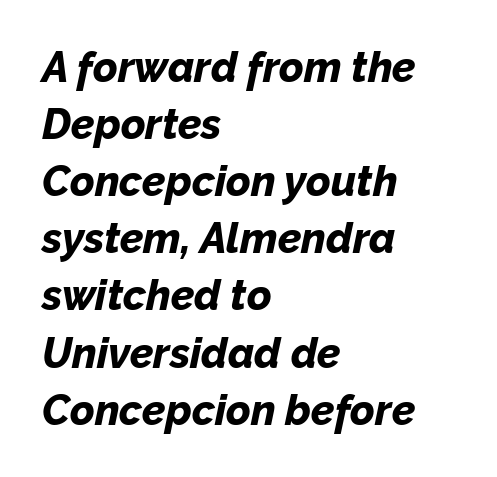
There's an unmistakable incline to the writing here. A full-strength bold gives these letters their thick strokes. This sample keeps an unexceptional amount of space between lines. The passage shown is typed in a proportional face where columns would drift. Every row of glyphs begins at an identical x-position on the left. Caption: standard tracking, unaltered.
